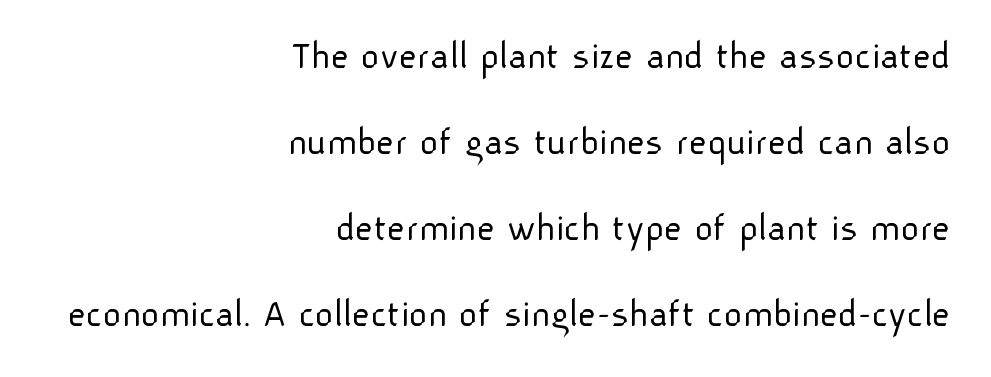
The image shows 40 px light sans-serif type, upright; set right-aligned, loose line spacing (2.15x), normal letter spacing, not underlined; low stroke contrast and a medium x-height.
